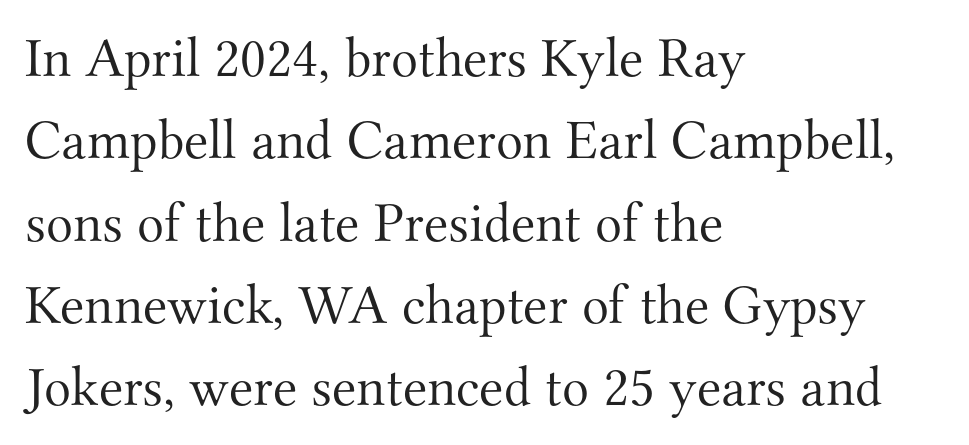
{"serif": "yes", "italic": "no", "bold": "no", "weight": "light", "width": "normal", "stroke_contrast": "medium", "x_height": "small", "monospaced": "no", "underline": "no", "align": "left", "line_spacing": "normal", "line_spacing_ratio": 1.47, "letter_spacing": "normal", "letter_spacing_em": 0.0, "glyph_px": 56}
